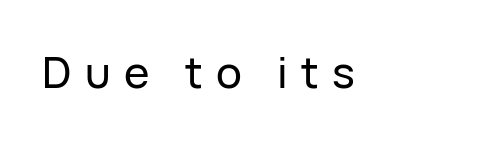
Spacing verdict: proportional, widths tailored to each character. Clear beneath every line of the passage. Every stem runs plumb, perpendicular to the baseline. A typesetter would call this heavily tracked-out type. These lines are composed in type without serifs.
